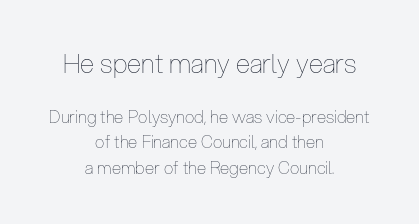
Q: Is the text bold? A: No.
Q: Is the text italic (slanted)? A: No, it is upright.
Q: Is the text underlined? A: No.
Q: How is the paragraph aligned? A: Centered.
Q: Is the spacing between letters normal or unusually wide? A: Normal.
Q: Is the spacing between lines tight, normal or loose? A: Normal.
Q: Which block of text is set in a larger size, the first (top) or the second (bottom)? A: The first (top) one.
